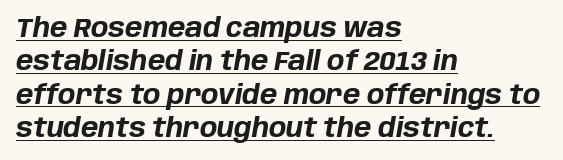
Q: Is the text bold? A: Yes.
Q: Is the text italic (slanted)? A: Yes, it leans right by about 10 degrees.
Q: Is the text underlined? A: Yes.
Q: How is the paragraph aligned? A: Left-aligned.
Q: Is the spacing between letters normal or unusually wide? A: Normal.
Q: Is the spacing between lines tight, normal or loose? A: Normal.
